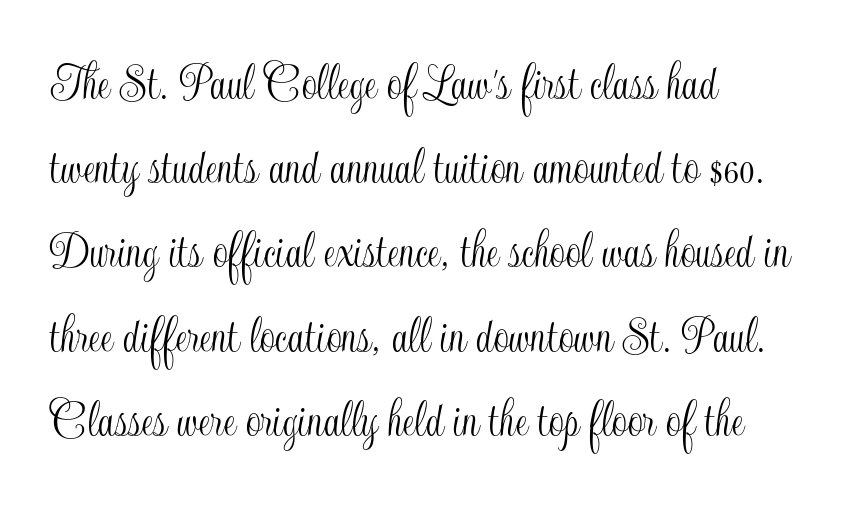
The image shows 54 px condensed type; set normal line spacing (1.56x), normal letter spacing, not underlined; a small x-height.
